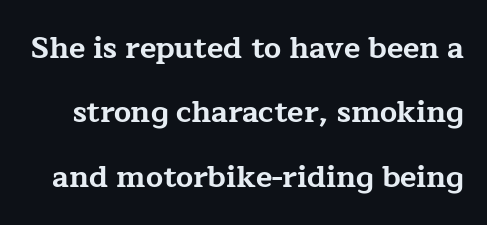
Q: Is the text bold? A: Yes.
Q: Is the text italic (slanted)? A: No, it is upright.
Q: Is the typeface a serif or a sans-serif typeface? A: Serif.
Q: Is the text underlined? A: No.
Q: Is the spacing between letters normal or unusually wide? A: Normal.
Q: Is the spacing between lines tight, normal or loose? A: Loose.
Q: Width (condensed, normal, or wide)? A: Wide.
Q: Stroke contrast? A: Low.
Q: x-height? A: Medium.
Q: Monospaced? A: No.
